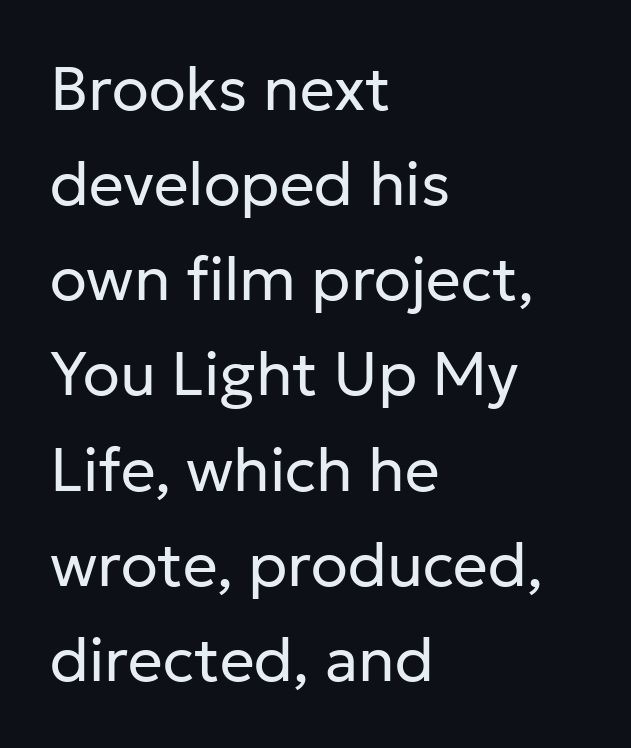
Weight: in the light-to-regular range. Only glyphs here, with clear space below each row. These lines keep a tight, regular rhythm from letter to letter. Each line starts at the same left margin while the right side varies. Here the designer chose a conventional face with non-uniform glyph widths.
